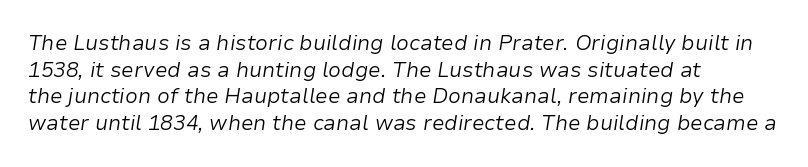
The image shows 21 px text type, italic (leaning right); set left-aligned, normal line spacing (1.27x), normal letter spacing, not underlined.
